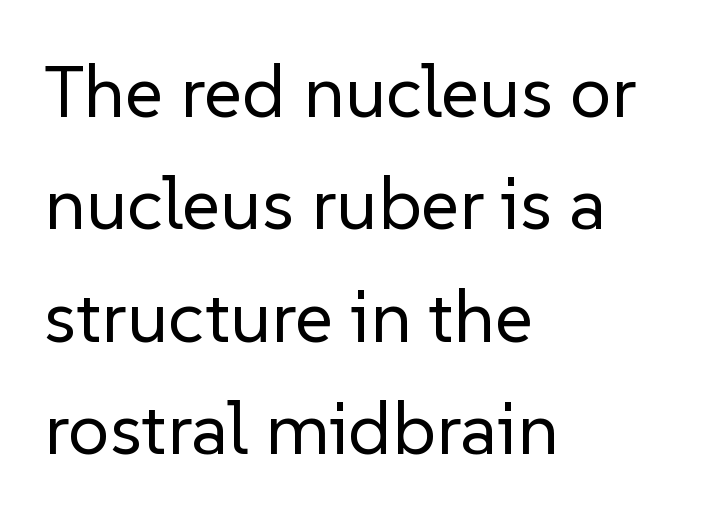
The passage shown stacks its lines at a standard gap. Plain, unruled lines of type. Varying glyph widths throughout — classic text-font behaviour. A classic flush-left, rag-right setting is used for this passage.
